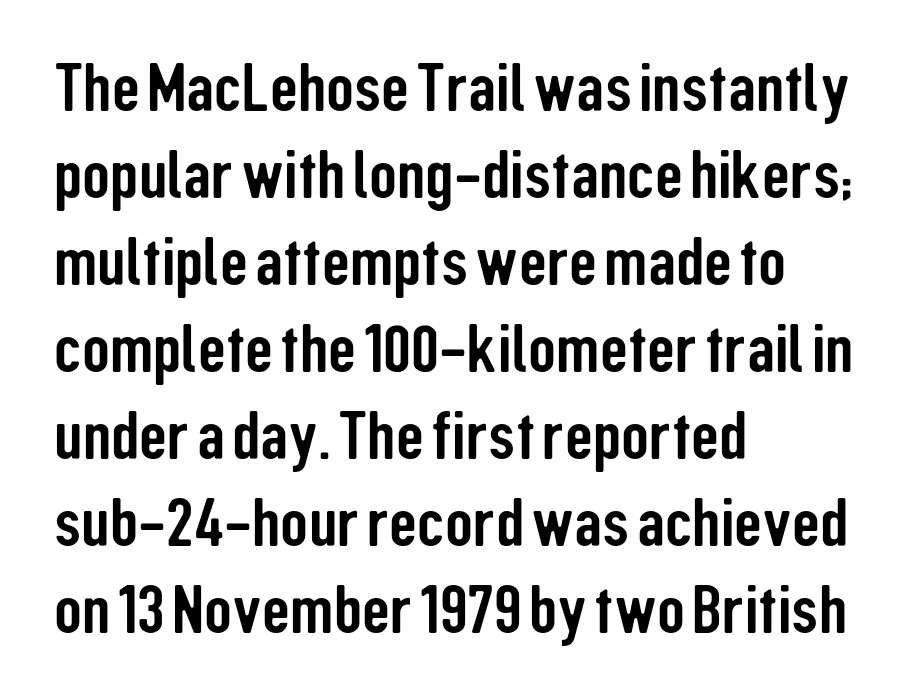
Letters rest on an invisible, unmarked baseline. The typography opts for an upright posture over an oblique one. Look at the tracking — it's just the regular setting, nothing added. Line starts are locked; line ends wander.
